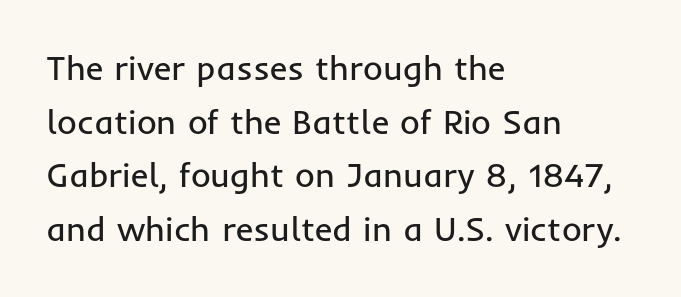
{"serif": "no", "italic": "no", "bold": "no", "weight": "regular", "width": "normal", "stroke_contrast": "low", "x_height": "medium", "monospaced": "no", "underline": "no", "align": "left", "line_spacing": "normal", "line_spacing_ratio": 1.58, "letter_spacing": "normal", "letter_spacing_em": 0.0, "glyph_px": 34}
